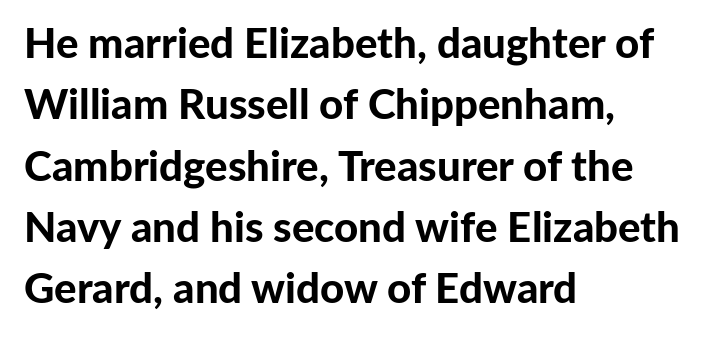
The image shows 42 px bold sans-serif type, upright; set left-aligned, normal line spacing (1.46x), normal letter spacing, not underlined; low stroke contrast and a medium x-height.
